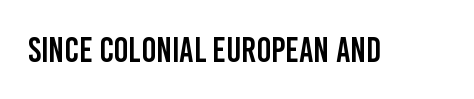
This is roman type, the default non-slanted kind. Just letters on the line, the space beneath them empty. What stands out about the letter spacing? Nothing — it is the standard amount. Do the characters align in a grid? No, the font is proportional.
